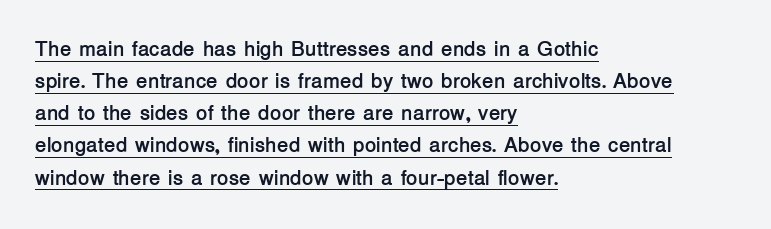
Between one letter and the next there's only the usual sliver of space. The lettering holds an erect, upright posture throughout. The rag falls on the right side of this text block. Does a line run under the words? Yes, clearly. The line-height multiplier appears to be the usual default.
